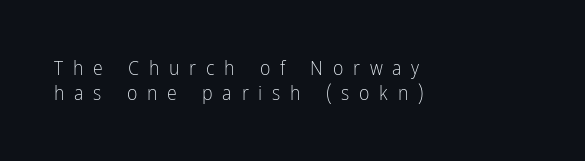
{"italic": "no", "bold": "no", "underline": "no", "align": "left", "line_spacing_ratio": 1.23, "letter_spacing": "wide", "letter_spacing_em": 0.49, "glyph_px": 20}
